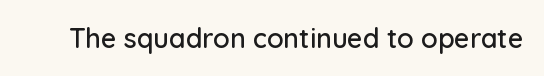
The image shows 27 px text type, upright; set normal letter spacing, not underlined.
